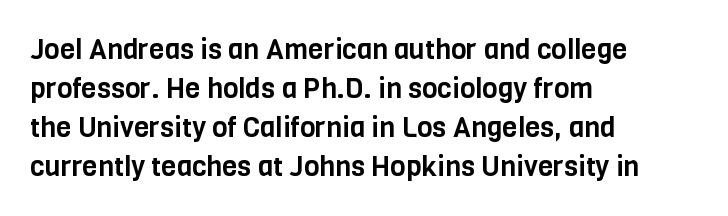
The strip under each line holds only bare page. Look at the bottom of the vertical strokes: they stop flat, with no serifs. Note the varied advance widths — an 'i' is clearly narrower than an 'm'. Italic: no, the glyphs are upright roman.
